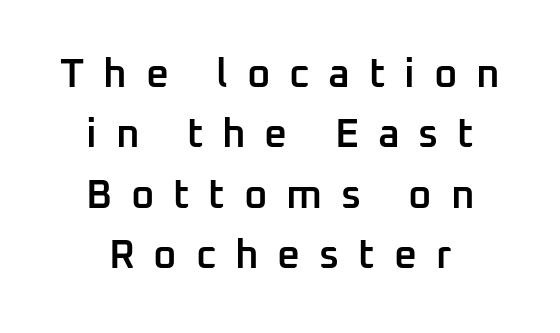
Q: Is the text bold? A: Semi-bold.
Q: Is the text italic (slanted)? A: No, it is upright.
Q: Is the typeface a serif or a sans-serif typeface? A: Sans-serif.
Q: Is the text underlined? A: No.
Q: Is the spacing between letters normal or unusually wide? A: Unusually wide.
Q: Is the spacing between lines tight, normal or loose? A: Normal.
Q: Width (condensed, normal, or wide)? A: Normal.
Q: Stroke contrast? A: Low.
Q: x-height? A: Medium.
Q: Monospaced? A: No.
